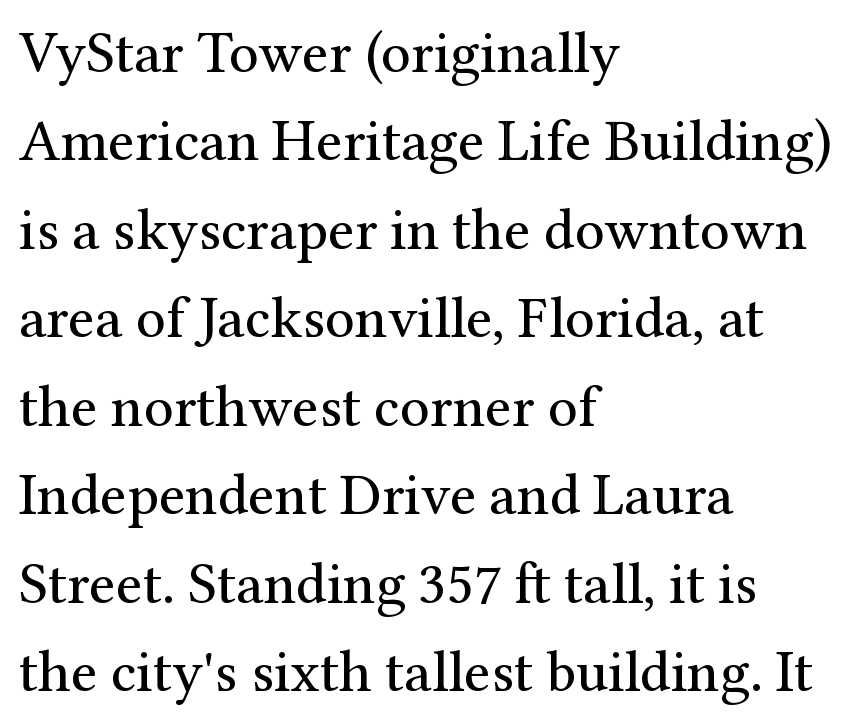
{"serif": "yes", "italic": "no", "bold": "no", "weight": "regular", "width": "normal", "stroke_contrast": "medium", "x_height": "medium", "monospaced": "no", "underline": "no", "align": "left", "line_spacing": "normal", "line_spacing_ratio": 1.5, "letter_spacing": "normal", "letter_spacing_em": 0.0, "glyph_px": 59}
